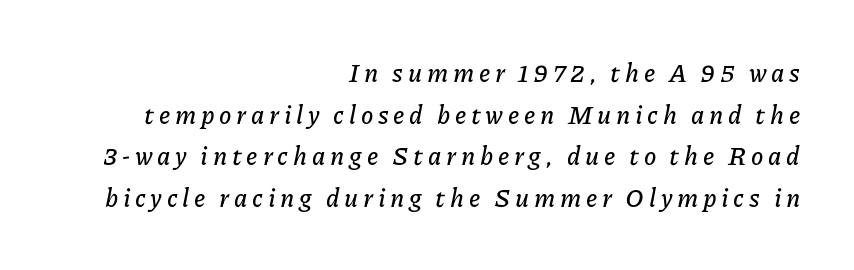
The designer left line spacing at the default. Looking at the ascenders, they clearly lean. Letters rest on an invisible, unmarked baseline. Where is the straight margin? On the right.
